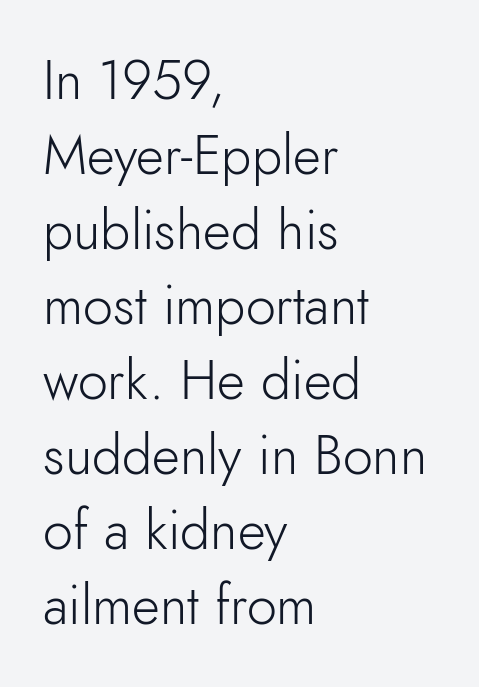
Letters rest on an invisible, unmarked baseline. The line texture is even and compact thanks to regular tracking. This rendering uses left alignment, leaving the right contour irregular. A normal amount of white space separates one row of letters from the next. Vertical stems look standard width or narrower in stroke. Font category for this specimen: sans-serif.
